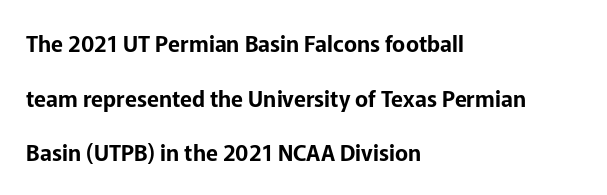
Q: Is the text italic (slanted)? A: No, it is upright.
Q: Is the text underlined? A: No.
Q: How is the paragraph aligned? A: Left-aligned.
Q: Is the spacing between letters normal or unusually wide? A: Normal.
Q: Is the spacing between lines tight, normal or loose? A: Loose.
